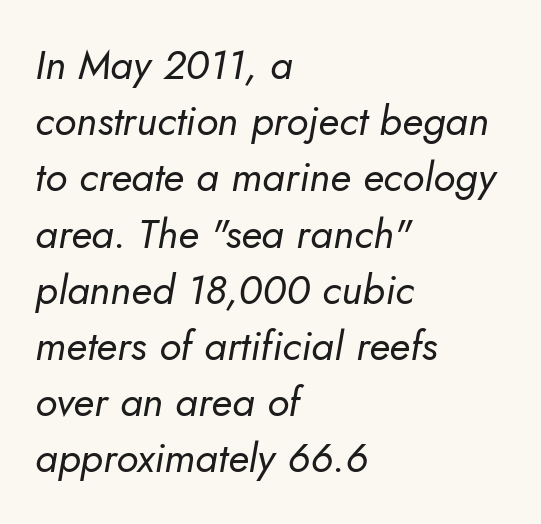
The image shows 41 px regular-weight type, italic (leaning right); set left-aligned, normal line spacing (1.37x), normal letter spacing, not underlined; low stroke contrast and a small x-height.
